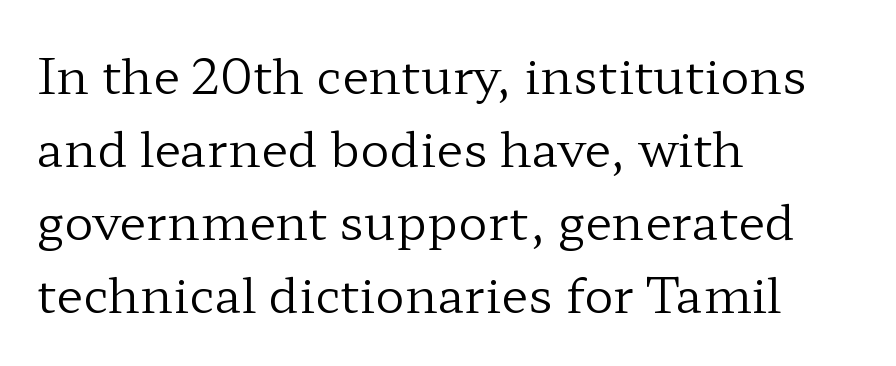
This sample has the flowing, uneven cadence of proportional lettering. You could call the tracking neutral — neither tight nor loose. The string is rendered with underlining switched off. The rendering shows small feet on the letterforms — a serif design. What's the leading like? Ordinary, nothing unusual.
